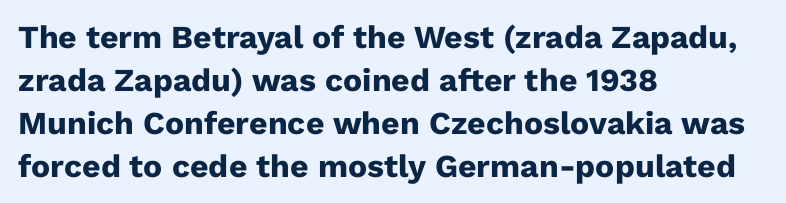
The image shows 32 px heavy sans-serif type, upright; set left-aligned, normal line spacing (1.34x), normal letter spacing, not underlined; low stroke contrast and a medium x-height.
